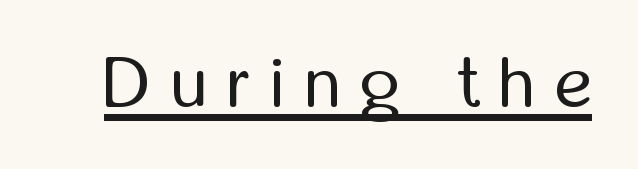
The rendering uses the underline text-decoration. This sample has the flowing, uneven cadence of proportional lettering. The type sits square on the baseline with zero lean. No feet cap the strokes, marking this as sans-serif type.
